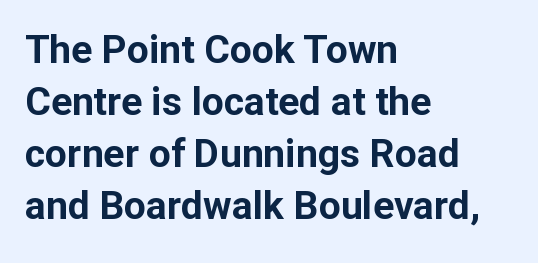
Q: Is the text bold? A: Yes.
Q: Is the text italic (slanted)? A: No, it is upright.
Q: Is the typeface a serif or a sans-serif typeface? A: Sans-serif.
Q: Is the text underlined? A: No.
Q: How is the paragraph aligned? A: Left-aligned.
Q: Is the spacing between letters normal or unusually wide? A: Normal.
Q: Is the spacing between lines tight, normal or loose? A: Normal.
Q: Width (condensed, normal, or wide)? A: Normal.
Q: Stroke contrast? A: Low.
Q: x-height? A: Medium.
Q: Monospaced? A: No.
